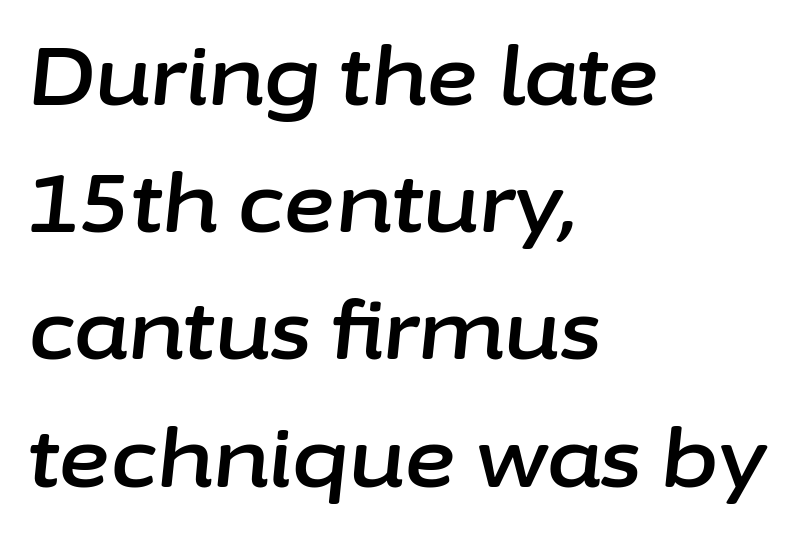
The image shows 80 px text type, italic (leaning right); set left-aligned, normal line spacing (1.59x), normal letter spacing, not underlined; low stroke contrast and a medium x-height.
